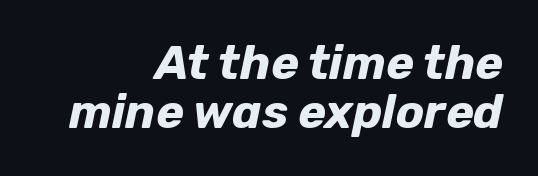
{"italic": "yes", "lean": "right", "slant_degrees": 12, "bold": "yes", "weight": "bold", "width": "normal", "stroke_contrast": "low", "x_height": "medium", "monospaced": "no", "underline": "no", "align": "right", "line_spacing": "tight", "line_spacing_ratio": 1.05, "letter_spacing": "normal", "letter_spacing_em": 0.0, "glyph_px": 47}
